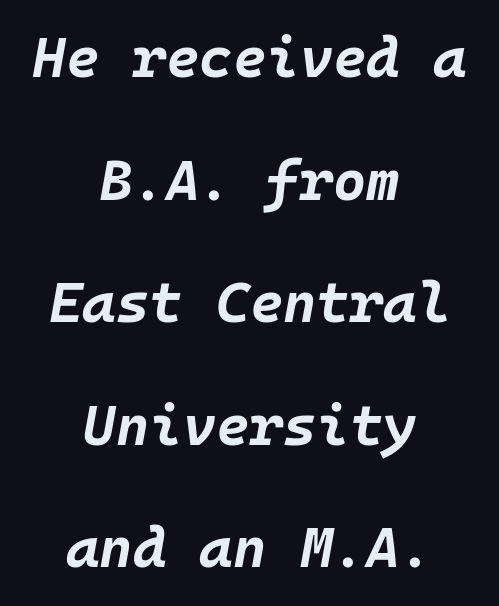
{"italic": "yes", "lean": "right", "slant_degrees": 10, "bold": "yes", "weight": "bold", "width": "normal", "stroke_contrast": "low", "x_height": "large", "monospaced": "yes", "underline": "no", "align": "center", "line_spacing": "loose", "line_spacing_ratio": 2.15, "letter_spacing": "normal", "letter_spacing_em": 0.0, "glyph_px": 57}
